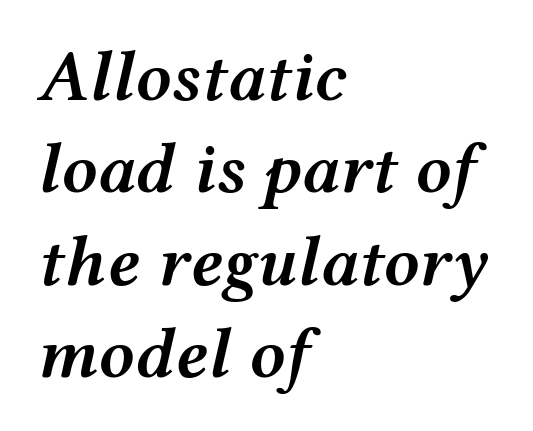
Q: Is the text bold? A: Semi-bold.
Q: Is the text italic (slanted)? A: Yes, it leans right by about 12 degrees.
Q: Is the text underlined? A: No.
Q: How is the paragraph aligned? A: Left-aligned.
Q: Is the spacing between letters normal or unusually wide? A: Normal.
Q: Is the spacing between lines tight, normal or loose? A: Normal.
Q: Width (condensed, normal, or wide)? A: Wide.
Q: Stroke contrast? A: Medium.
Q: x-height? A: Medium.
Q: Monospaced? A: No.
